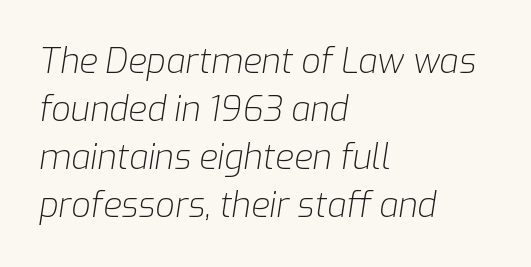
The words here are not underlined. Caption: face not bold, strokes unweighted. These lines stack with their left ends in a neat column. Looks like regular typesetting: each glyph gets only the width it needs. Yep, that's italic — everything's leaning. Nobody touched the tracking dial on this one.
